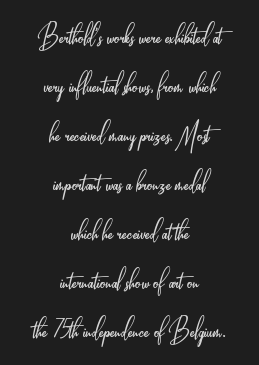
Q: Is the text bold? A: No.
Q: Is the text italic (slanted)? A: Yes.
Q: Is the typeface a serif or a sans-serif typeface? A: Sans-serif.
Q: Is the text underlined? A: No.
Q: How is the paragraph aligned? A: Centered.
Q: Is the spacing between letters normal or unusually wide? A: Normal.
Q: Is the spacing between lines tight, normal or loose? A: Normal.
Q: Width (condensed, normal, or wide)? A: Condensed.
Q: Stroke contrast? A: Low.
Q: x-height? A: Small.
Q: Monospaced? A: No.
